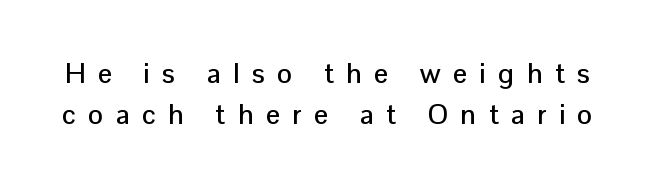
Q: Is the text italic (slanted)? A: No, it is upright.
Q: Is the typeface a serif or a sans-serif typeface? A: Sans-serif.
Q: Is the text underlined? A: No.
Q: Is the spacing between letters normal or unusually wide? A: Unusually wide.
Q: Is the spacing between lines tight, normal or loose? A: Normal.
Q: Width (condensed, normal, or wide)? A: Normal.
Q: Stroke contrast? A: Low.
Q: x-height? A: Medium.
Q: Monospaced? A: No.
